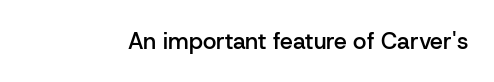
No extra tracking has been applied to these lines. The area under the type is left untouched. Weight: semibold (demi). If you drew a line through each stem, it would be perfectly vertical.
